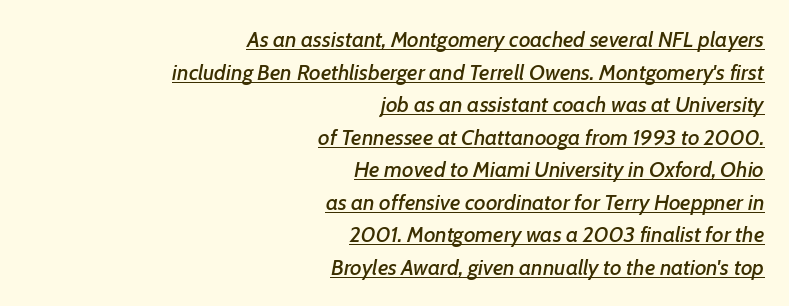
Q: Is the text italic (slanted)? A: Yes, it leans right by about 7 degrees.
Q: Is the text underlined? A: Yes.
Q: How is the paragraph aligned? A: Right-aligned.
Q: Is the spacing between letters normal or unusually wide? A: Normal.
Q: Is the spacing between lines tight, normal or loose? A: Normal.
